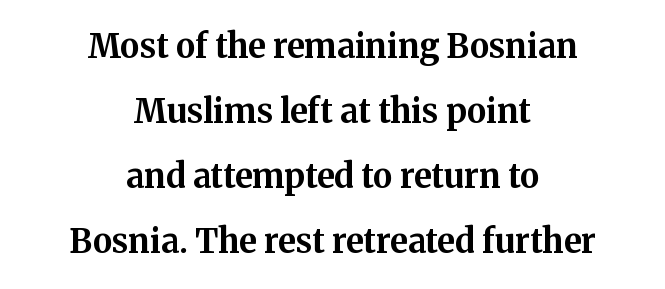
Q: Is the text bold? A: Yes.
Q: Is the text italic (slanted)? A: No, it is upright.
Q: Is the typeface a serif or a sans-serif typeface? A: Serif.
Q: Is the text underlined? A: No.
Q: How is the paragraph aligned? A: Centered.
Q: Is the spacing between letters normal or unusually wide? A: Normal.
Q: Is the spacing between lines tight, normal or loose? A: Loose.
Q: Width (condensed, normal, or wide)? A: Normal.
Q: Stroke contrast? A: Medium.
Q: x-height? A: Medium.
Q: Monospaced? A: No.
